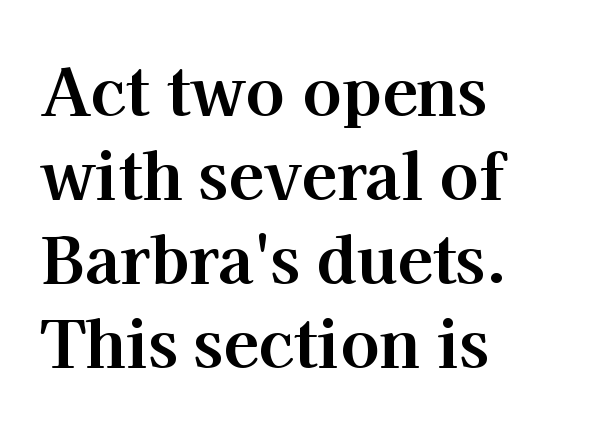
{"serif": "yes", "italic": "no", "bold": "yes", "weight": "bold", "width": "normal", "stroke_contrast": "high", "x_height": "medium", "monospaced": "no", "underline": "no", "align": "left", "line_spacing": "normal", "line_spacing_ratio": 1.29, "letter_spacing": "normal", "letter_spacing_em": 0.0, "glyph_px": 65}
